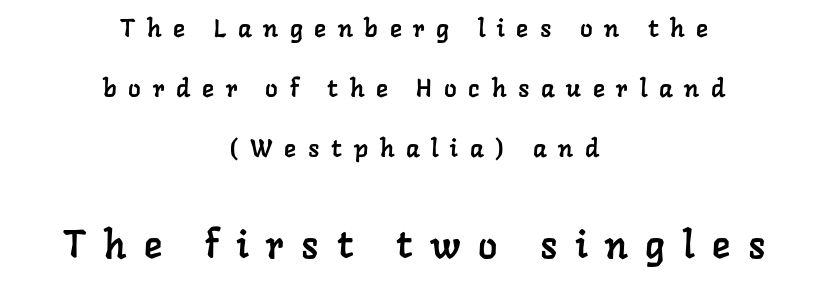
The image shows 38 px serif type; set centered, loose line spacing (2.41x), unusually wide letter spacing (+0.47 em), not underlined; the second (bottom) block is 1.52x larger; low stroke contrast and a medium x-height.
